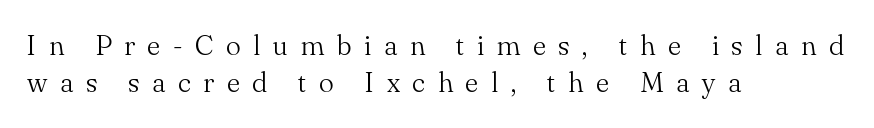
Q: Is the text bold? A: No.
Q: Is the text italic (slanted)? A: No, it is upright.
Q: Is the typeface a serif or a sans-serif typeface? A: Serif.
Q: Is the text underlined? A: No.
Q: How is the paragraph aligned? A: Left-aligned.
Q: Is the spacing between letters normal or unusually wide? A: Unusually wide.
Q: Is the spacing between lines tight, normal or loose? A: Normal.
Q: Width (condensed, normal, or wide)? A: Normal.
Q: Stroke contrast? A: Medium.
Q: x-height? A: Small.
Q: Monospaced? A: No.
